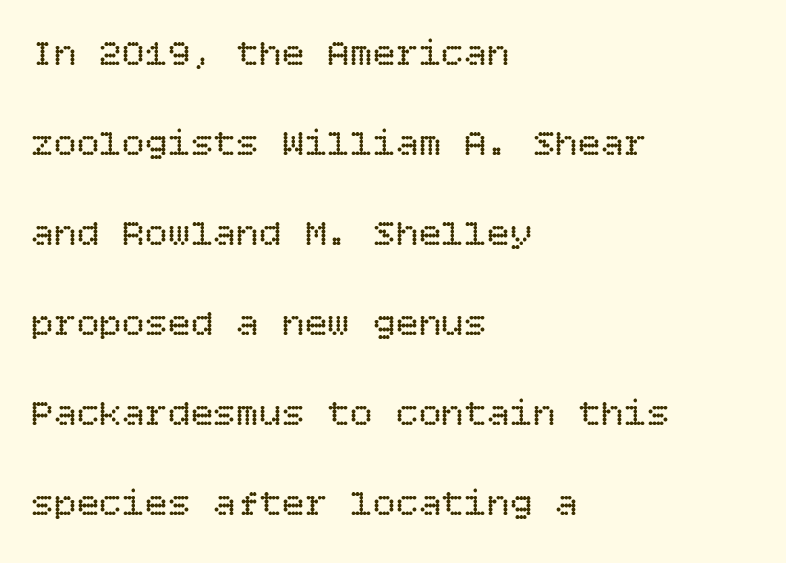
What stands out about the letter spacing? Nothing — it is the standard amount. Notice how the stems are strictly vertical — no italics here. Only glyphs here, with clear space below each row. Horizontal bands of white between lines are thick stripes. The passage is arranged the way most books set body copy — flush left.
